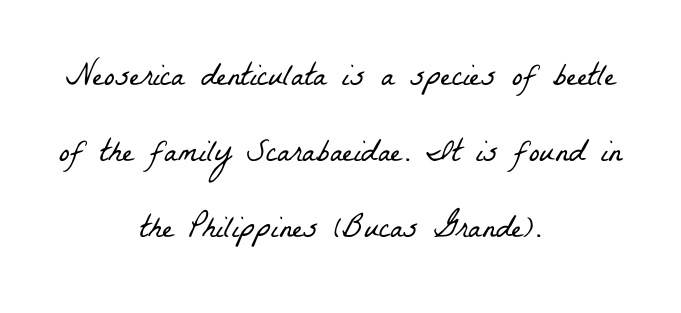
{"serif": "yes", "bold": "no", "weight": "light", "width": "condensed", "stroke_contrast": "low", "x_height": "medium", "monospaced": "no", "underline": "no", "align": "center", "line_spacing": "loose", "line_spacing_ratio": 2.38, "letter_spacing": "normal", "letter_spacing_em": 0.0, "glyph_px": 32}
